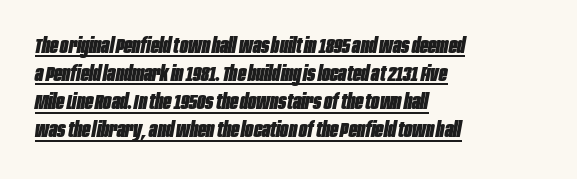
The image shows 22 px bold type, italic (leaning right); set left-aligned, normal line spacing (1.28x), normal letter spacing, underlined.
